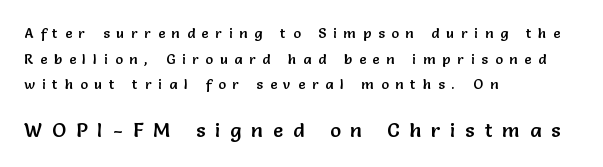
The image shows 20 px text type, upright; set left-aligned, line spacing 1.83x, unusually wide letter spacing (+0.5 em), not underlined; the second (bottom) block is 1.43x larger.
